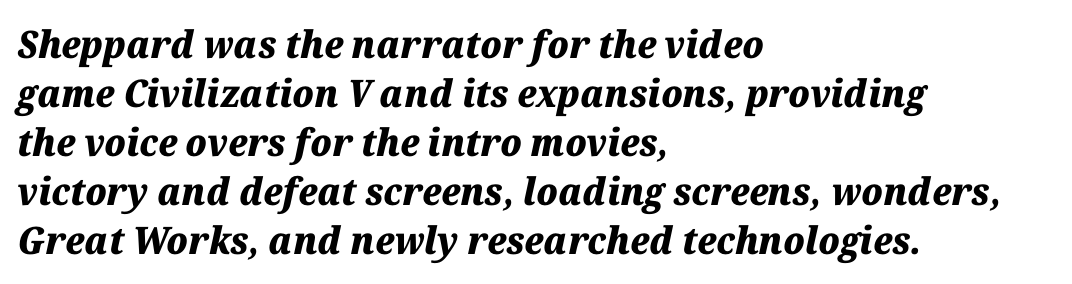
Q: Is the text bold? A: Yes.
Q: Is the text italic (slanted)? A: Yes, it leans right by about 12 degrees.
Q: Is the text underlined? A: No.
Q: How is the paragraph aligned? A: Left-aligned.
Q: Is the spacing between letters normal or unusually wide? A: Normal.
Q: Is the spacing between lines tight, normal or loose? A: Normal.
Q: Width (condensed, normal, or wide)? A: Normal.
Q: Stroke contrast? A: Medium.
Q: x-height? A: Medium.
Q: Monospaced? A: No.
